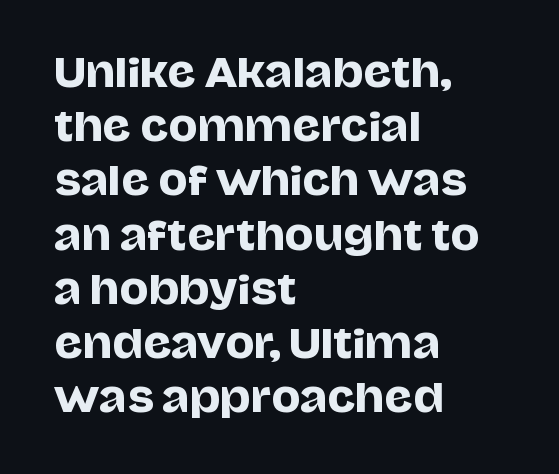
The image shows 39 px sans-serif type, upright; set left-aligned, normal line spacing (1.39x), normal letter spacing, not underlined; low stroke contrast and a large x-height.
